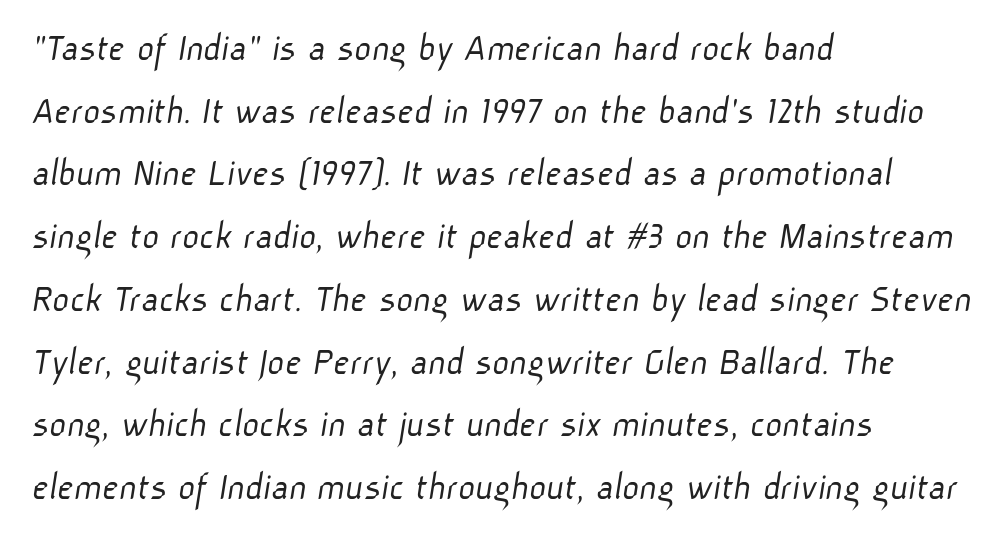
{"serif": "no", "bold": "no", "weight": "light", "width": "normal", "stroke_contrast": "low", "x_height": "medium", "monospaced": "no", "underline": "no", "align": "left", "line_spacing": "normal", "line_spacing_ratio": 1.53, "letter_spacing": "normal", "letter_spacing_em": 0.0, "glyph_px": 41}
